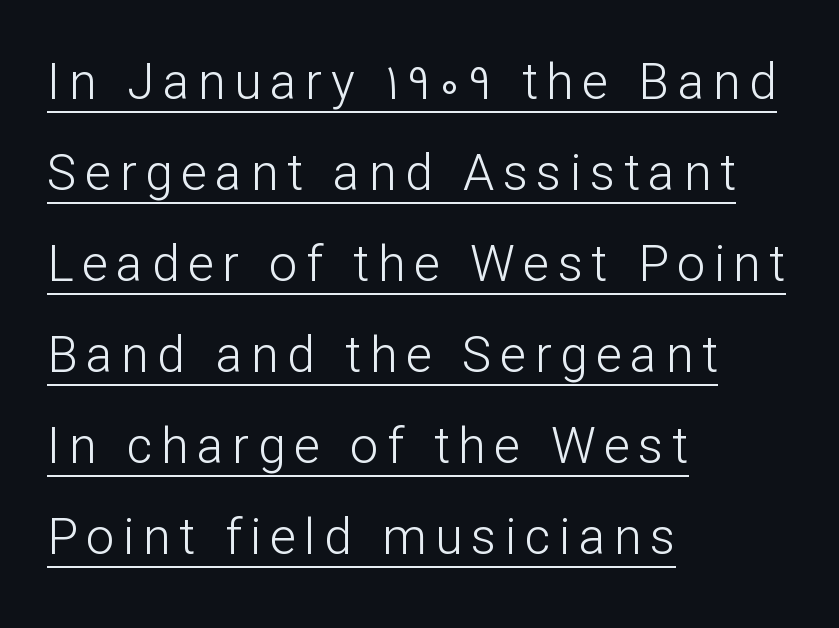
Q: Is the text bold? A: No.
Q: Is the text italic (slanted)? A: No, it is upright.
Q: Is the typeface a serif or a sans-serif typeface? A: Sans-serif.
Q: Is the text underlined? A: Yes.
Q: How is the paragraph aligned? A: Left-aligned.
Q: Width (condensed, normal, or wide)? A: Normal.
Q: Stroke contrast? A: Low.
Q: x-height? A: Medium.
Q: Monospaced? A: No.
